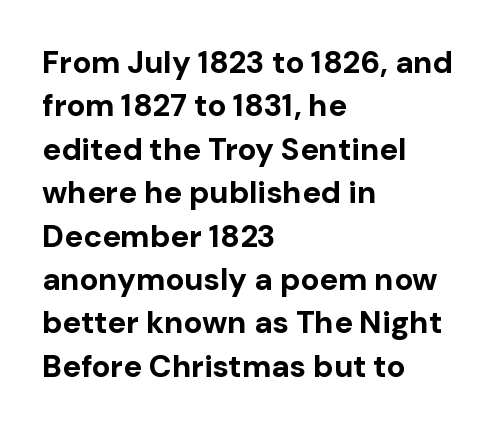
The image shows 31 px bold sans-serif type, upright; set left-aligned, normal line spacing (1.4x), normal letter spacing, not underlined; low stroke contrast and a medium x-height.
